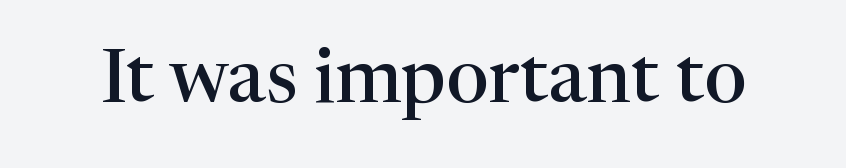
Q: Is the text bold? A: Semi-bold.
Q: Is the text italic (slanted)? A: No, it is upright.
Q: Is the typeface a serif or a sans-serif typeface? A: Serif.
Q: Is the text underlined? A: No.
Q: Is the spacing between letters normal or unusually wide? A: Normal.
Q: Width (condensed, normal, or wide)? A: Normal.
Q: Stroke contrast? A: High.
Q: x-height? A: Medium.
Q: Monospaced? A: No.
